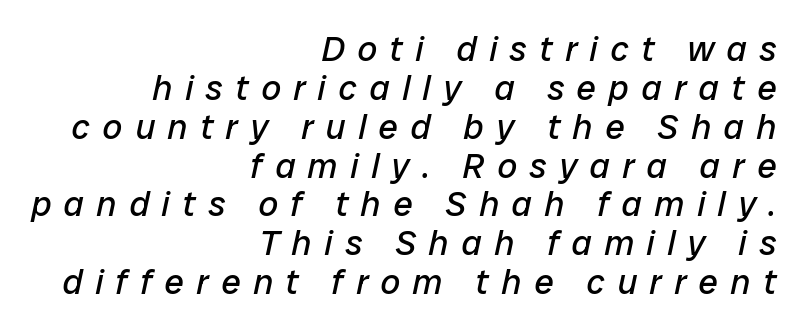
Q: Is the text bold? A: No.
Q: Is the text italic (slanted)? A: Yes, it leans right by about 12 degrees.
Q: Is the text underlined? A: No.
Q: How is the paragraph aligned? A: Right-aligned.
Q: Is the spacing between letters normal or unusually wide? A: Unusually wide.
Q: Is the spacing between lines tight, normal or loose? A: Tight.
Q: Width (condensed, normal, or wide)? A: Normal.
Q: Stroke contrast? A: Low.
Q: x-height? A: Medium.
Q: Monospaced? A: No.
